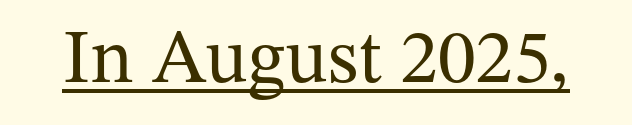
{"serif": "yes", "italic": "no", "bold": "no", "weight": "regular", "width": "normal", "stroke_contrast": "medium", "x_height": "medium", "monospaced": "no", "underline": "yes", "letter_spacing": "normal", "letter_spacing_em": 0.0, "glyph_px": 76}
